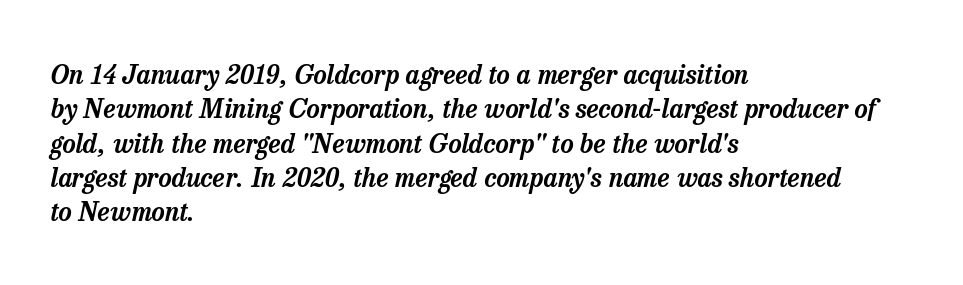
{"italic": "yes", "lean": "right", "slant_degrees": 13, "underline": "no", "align": "left", "line_spacing": "normal", "line_spacing_ratio": 1.32, "letter_spacing": "normal", "letter_spacing_em": 0.0, "glyph_px": 26}
